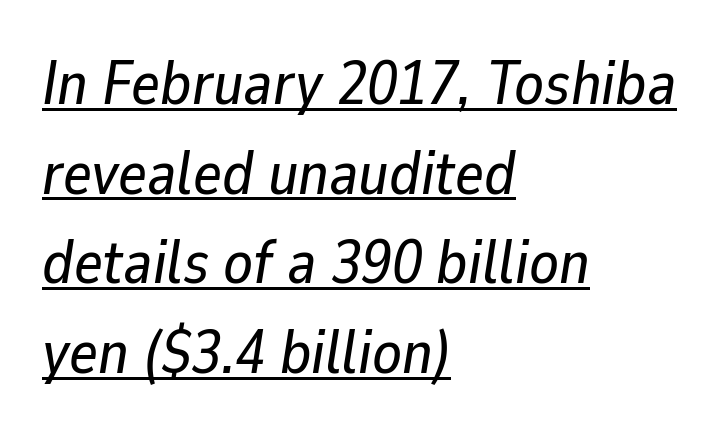
Q: Is the text italic (slanted)? A: Yes, it leans right by about 9 degrees.
Q: Is the text underlined? A: Yes.
Q: How is the paragraph aligned? A: Left-aligned.
Q: Is the spacing between letters normal or unusually wide? A: Normal.
Q: Is the spacing between lines tight, normal or loose? A: Normal.
Q: Width (condensed, normal, or wide)? A: Normal.
Q: Stroke contrast? A: Low.
Q: x-height? A: Medium.
Q: Monospaced? A: No.
